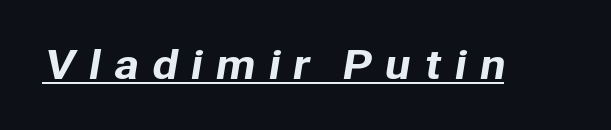
Q: Is the typeface a serif or a sans-serif typeface? A: Sans-serif.
Q: Is the text underlined? A: Yes.
Q: Is the spacing between letters normal or unusually wide? A: Unusually wide.
Q: Width (condensed, normal, or wide)? A: Normal.
Q: Stroke contrast? A: Low.
Q: x-height? A: Medium.
Q: Monospaced? A: No.
